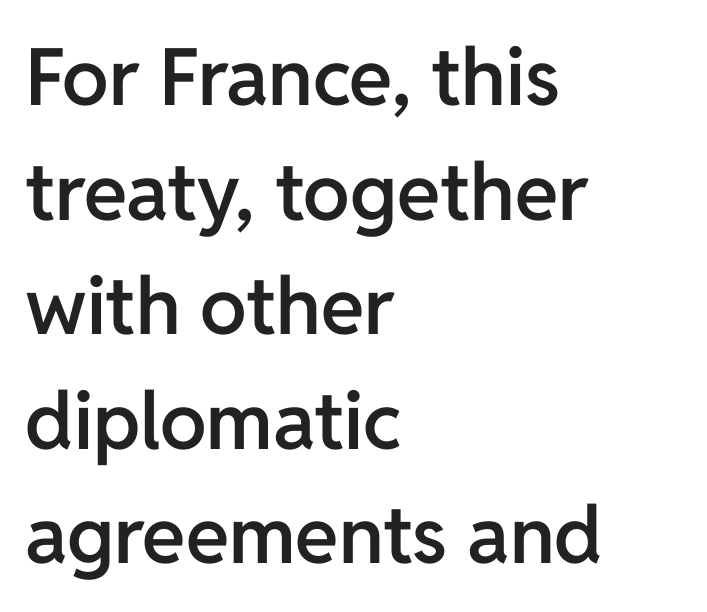
Posture: straight, roman, zero tilt. The gaps between neighbouring characters are ordinary and unremarkable. The face used here is proportionally spaced, like ordinary book or web type. The passage shown is typeset with a sans-serif family.
